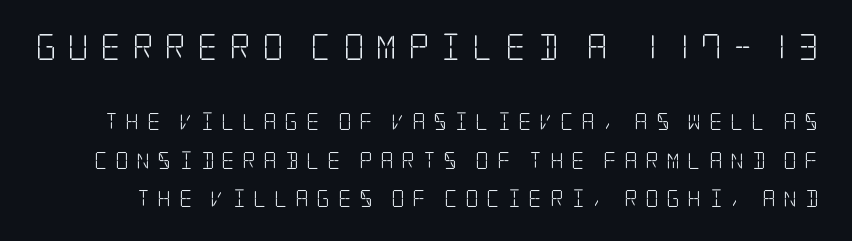
The image shows 26 px text type, upright; set loose line spacing (2.25x), unusually wide letter spacing (+0.43 em), not underlined; the first (top) block is 1.53x larger.
